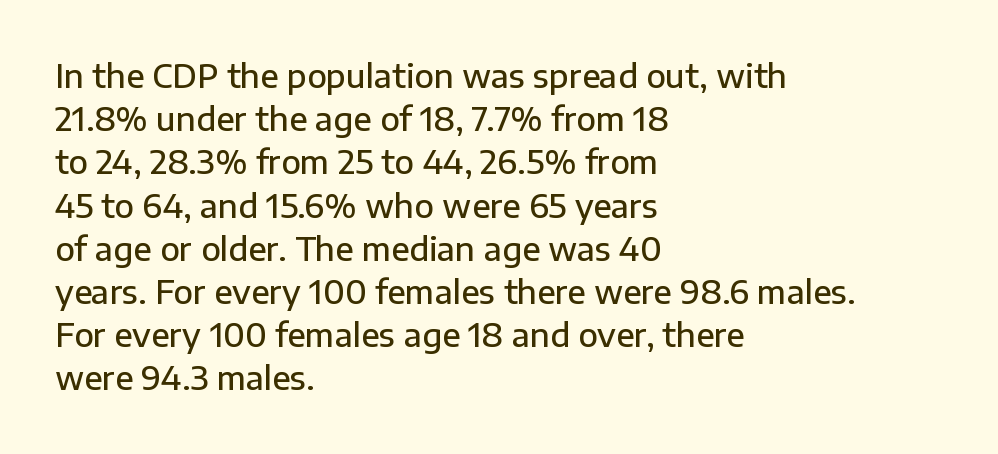
{"serif": "no", "italic": "no", "bold": "semi", "weight": "semibold", "width": "normal", "stroke_contrast": "low", "x_height": "medium", "monospaced": "no", "underline": "no", "align": "left", "line_spacing": "normal", "line_spacing_ratio": 1.35, "letter_spacing": "normal", "letter_spacing_em": 0.0, "glyph_px": 32}
